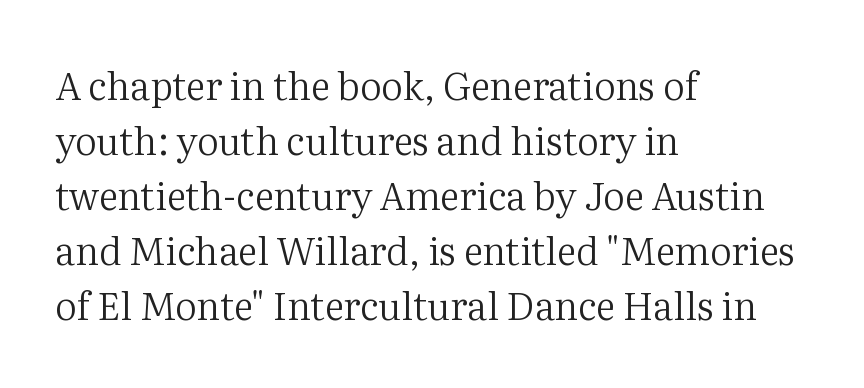
The image shows 38 px regular-weight serif type, upright; set left-aligned, normal line spacing (1.45x), normal letter spacing, not underlined; medium stroke contrast and a medium x-height.
